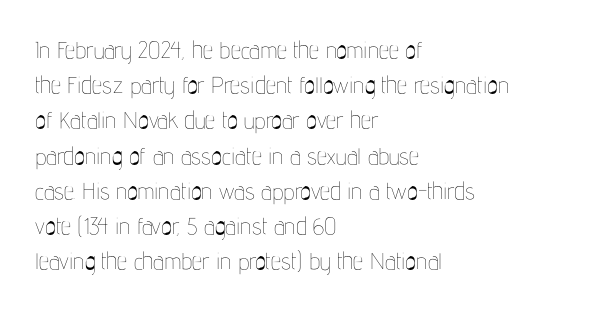
A typesetter would call this leading conventional body-copy spacing. Casual observation: everything's shoved over to the left. Counters stay open thanks to moderate or lighter strokes. The lettering stays uniformly vertical, giving the passage a roman look. No extra tracking has been applied to these lines. The gap between lines stays unmarked.
